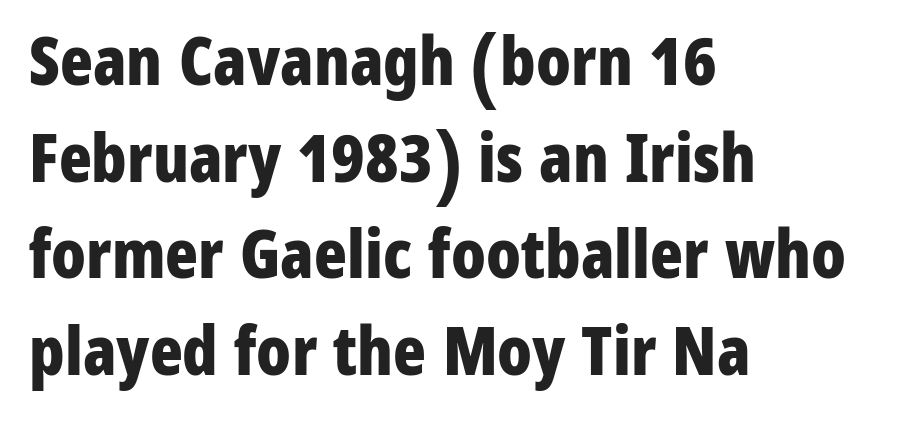
Stroke terminals: plain, sans-serif. Compared with typical paragraphs, the rows here are spaced about the same. Caption: bold face, heavy strokes. Varying glyph widths throughout — classic text-font behaviour.
